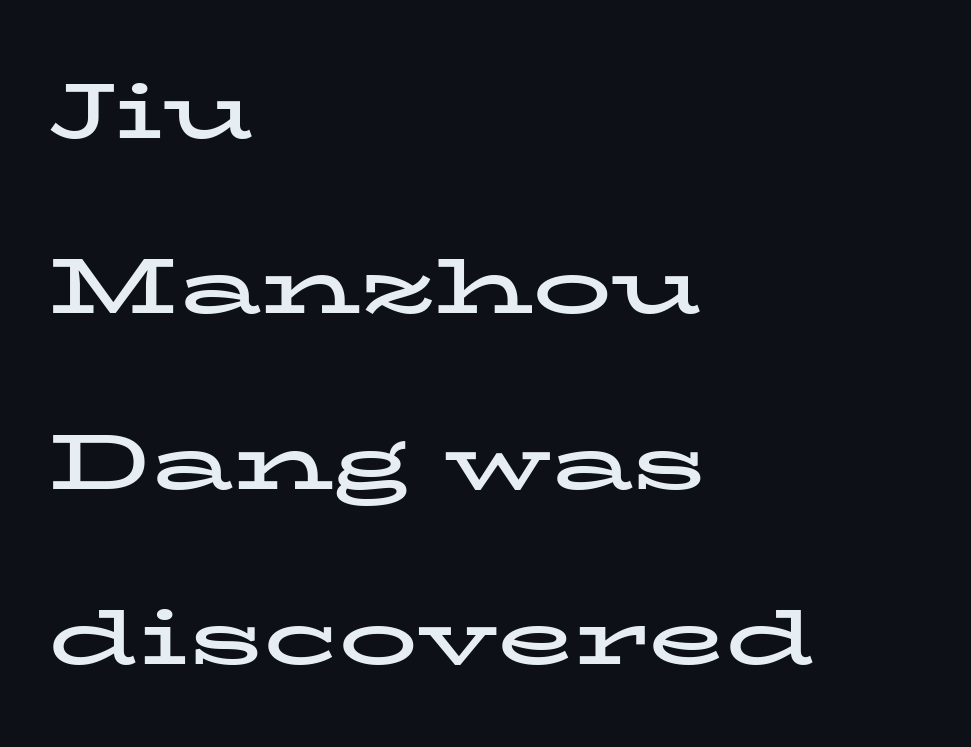
{"serif": "yes", "italic": "no", "bold": "yes", "weight": "bold", "width": "wide", "stroke_contrast": "low", "x_height": "medium", "monospaced": "no", "underline": "no", "align": "left", "line_spacing": "loose", "line_spacing_ratio": 2.22, "letter_spacing": "normal", "letter_spacing_em": 0.0, "glyph_px": 79}
